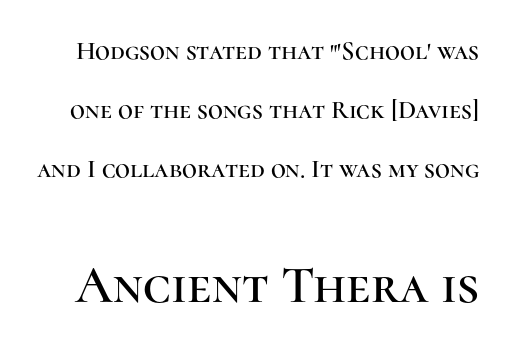
The image shows 53 px serif type, upright; set loose line spacing (2.27x), normal letter spacing, not underlined; the second (bottom) block is 2.04x larger; high stroke contrast and a medium x-height.
